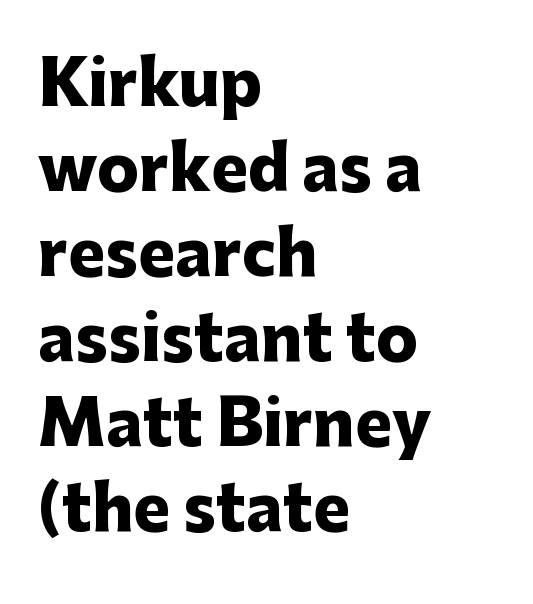
{"serif": "no", "italic": "no", "bold": "yes", "weight": "heavy", "width": "normal", "stroke_contrast": "low", "x_height": "medium", "monospaced": "no", "underline": "no", "align": "left", "line_spacing": "normal", "line_spacing_ratio": 1.37, "letter_spacing": "normal", "letter_spacing_em": 0.0, "glyph_px": 62}
